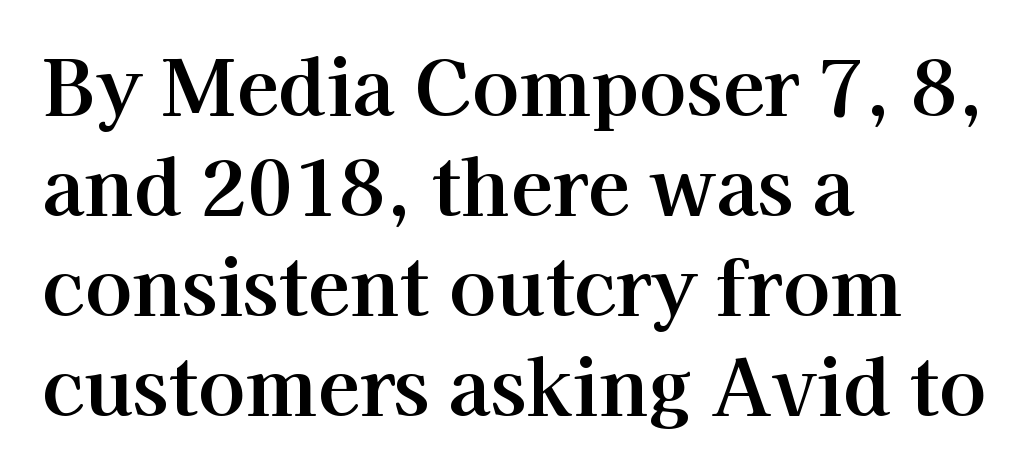
The line-height multiplier appears to be the usual default. The letters advance in unequal steps, a hallmark of proportional type. The type is set solid horizontally, with unmodified tracking. Typographically, this falls in the serif category.
